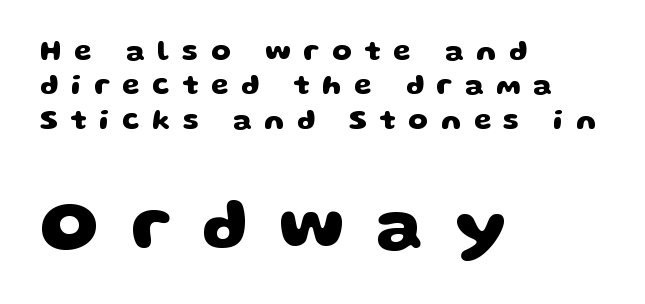
Each line starts at the same left margin while the right side varies. The rendering uses natural spacing where letterforms have individual widths. The letters in the lower block stand taller than those in the block above. Each row of text sits above clean, open space. Heft: maximum for text — a bold. Compared with typical body copy, the letter spacing here is much looser.
